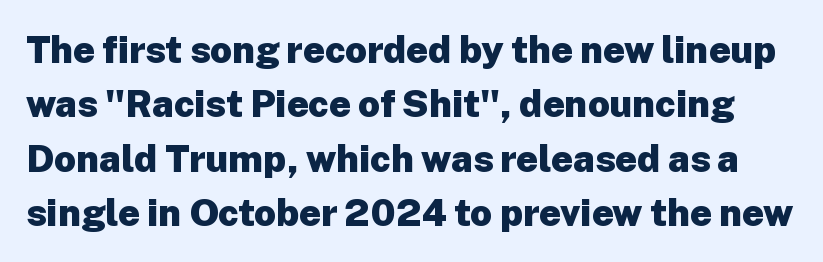
Whoever set this chose a conventional vertical rhythm. Ascenders rise straight up at ninety degrees. Underlining? Definitely not there. Does the type have serifs? No, each stem ends abruptly. Heft: maximum for text — a bold. Is this a fixed-width face? No — the glyphs have proportional, varying widths.
